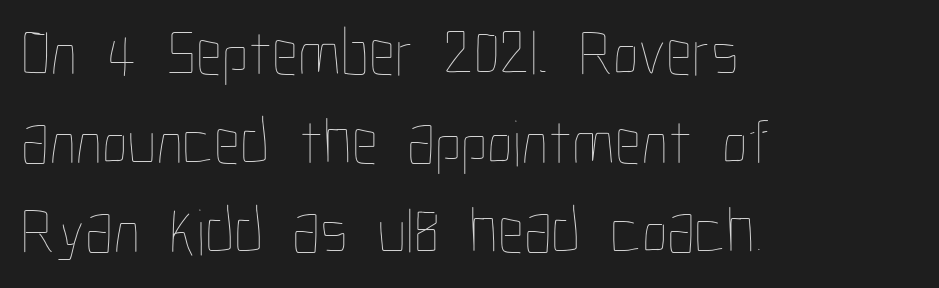
Q: Is the text bold? A: No.
Q: Is the text italic (slanted)? A: No, it is upright.
Q: Is the text underlined? A: No.
Q: How is the paragraph aligned? A: Left-aligned.
Q: Is the spacing between letters normal or unusually wide? A: Normal.
Q: Is the spacing between lines tight, normal or loose? A: Normal.
Q: Width (condensed, normal, or wide)? A: Condensed.
Q: Stroke contrast? A: Low.
Q: x-height? A: Medium.
Q: Monospaced? A: No.
